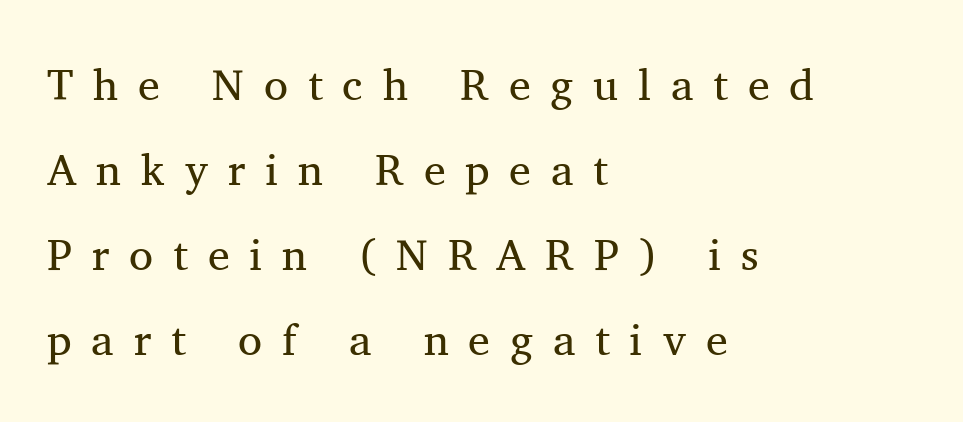
Q: Is the text bold? A: No.
Q: Is the text italic (slanted)? A: No, it is upright.
Q: Is the typeface a serif or a sans-serif typeface? A: Serif.
Q: Is the text underlined? A: No.
Q: How is the paragraph aligned? A: Left-aligned.
Q: Is the spacing between letters normal or unusually wide? A: Unusually wide.
Q: Is the spacing between lines tight, normal or loose? A: Loose.
Q: Width (condensed, normal, or wide)? A: Normal.
Q: Stroke contrast? A: Medium.
Q: x-height? A: Medium.
Q: Monospaced? A: No.
